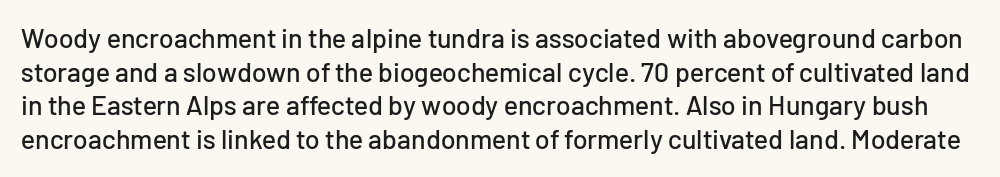
The image shows 27 px text type, upright; set normal line spacing (1.25x), normal letter spacing, not underlined.
